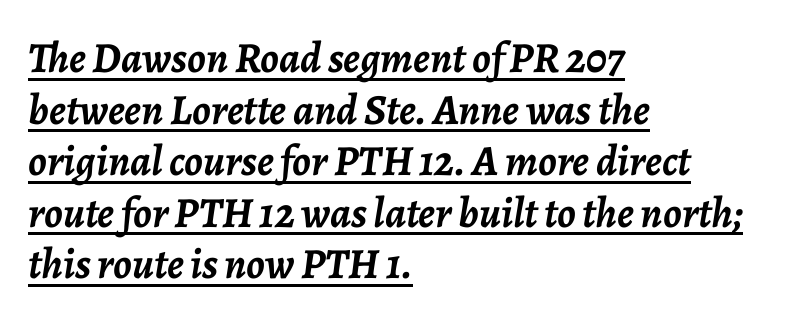
The image shows 43 px semibold type, italic (leaning right); set left-aligned, line spacing 1.2x, normal letter spacing, underlined; low stroke contrast and a medium x-height.
